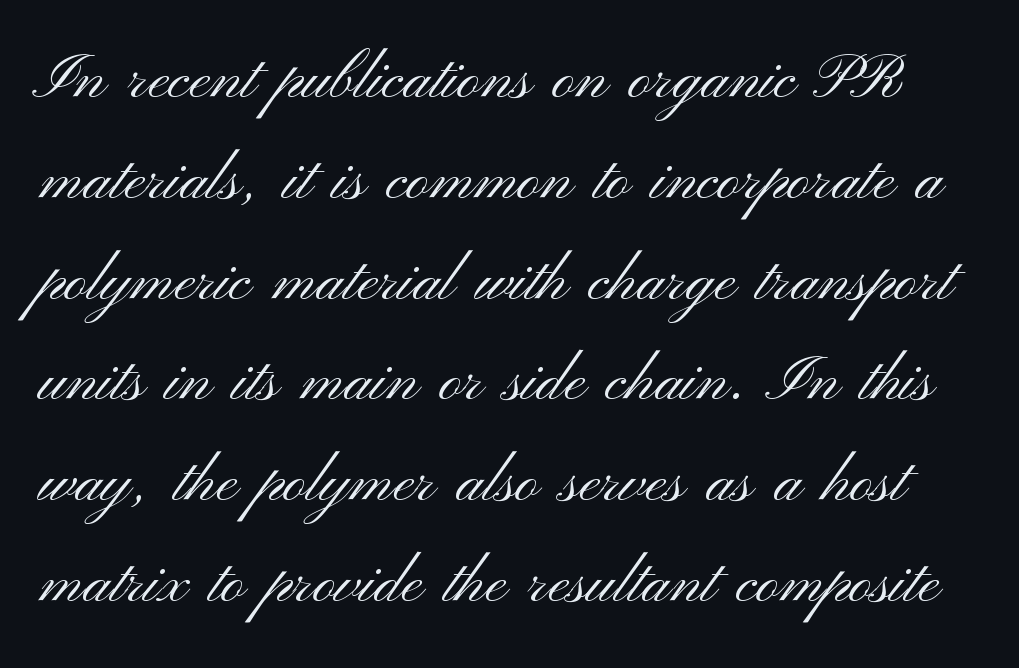
The image shows 63 px light, wide sans-serif type; set normal line spacing (1.6x), normal letter spacing, not underlined; medium stroke contrast and a small x-height.
